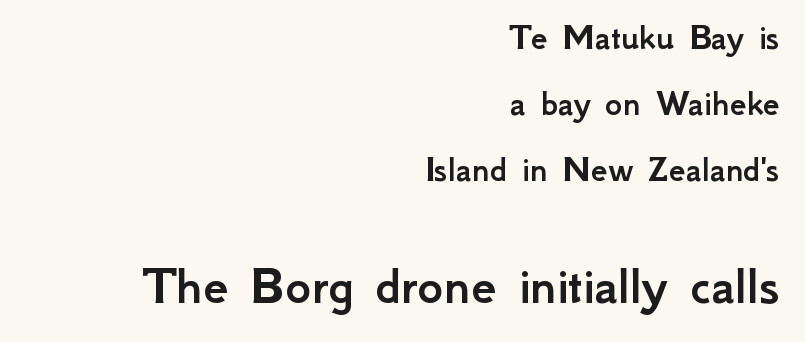
{"serif": "no", "italic": "no", "width": "normal", "stroke_contrast": "low", "x_height": "small", "monospaced": "no", "underline": "no", "align": "right", "line_spacing_ratio": 1.79, "letter_spacing": "normal", "letter_spacing_em": 0.0, "larger_block": "second", "size_ratio": 1.51, "glyph_px": 56}
